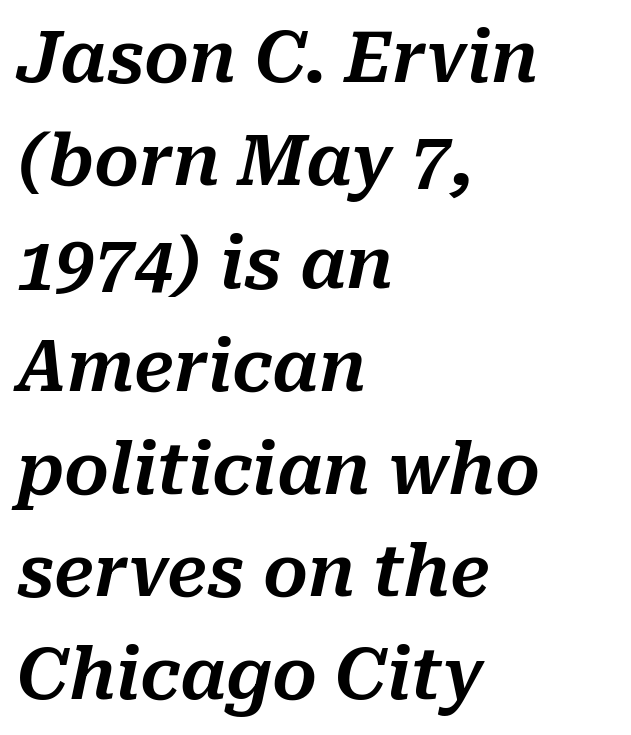
{"italic": "yes", "lean": "right", "slant_degrees": 10, "width": "normal", "stroke_contrast": "medium", "x_height": "medium", "monospaced": "no", "underline": "no", "align": "left", "line_spacing": "normal", "line_spacing_ratio": 1.47, "letter_spacing": "normal", "letter_spacing_em": 0.0, "glyph_px": 70}
